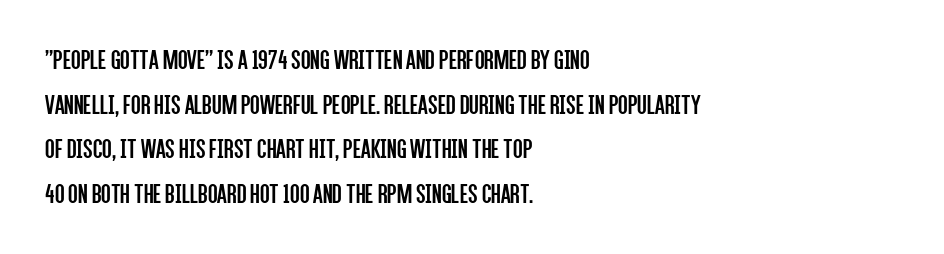
Varying glyph widths throughout — classic text-font behaviour. Serif or sans? Sans — the stroke terminals are bare. The letters sit at their default tracking, neither squeezed nor spread. The words here are not underlined. Evenly set lines give the paragraph a standard silhouette.
